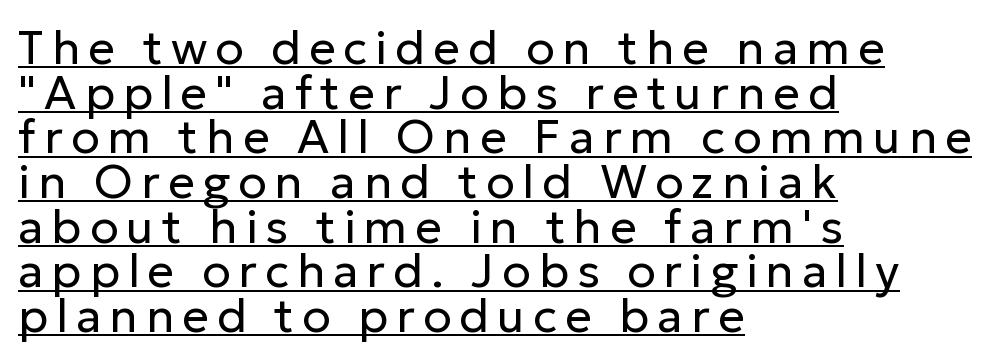
Q: Is the text bold? A: No.
Q: Is the text italic (slanted)? A: No, it is upright.
Q: Is the typeface a serif or a sans-serif typeface? A: Sans-serif.
Q: Is the text underlined? A: Yes.
Q: How is the paragraph aligned? A: Left-aligned.
Q: Is the spacing between lines tight, normal or loose? A: Tight.
Q: Width (condensed, normal, or wide)? A: Normal.
Q: Stroke contrast? A: Low.
Q: x-height? A: Medium.
Q: Monospaced? A: No.
